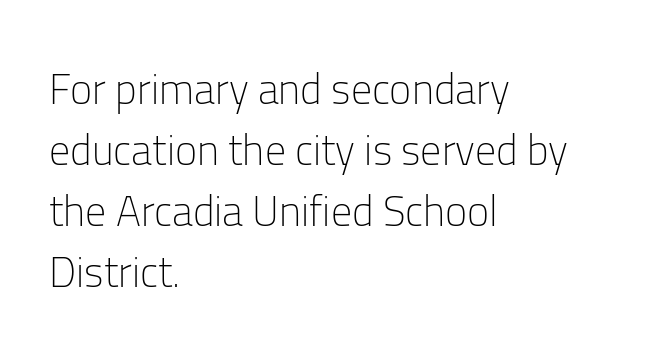
Q: Is the text bold? A: No.
Q: Is the text italic (slanted)? A: No, it is upright.
Q: Is the typeface a serif or a sans-serif typeface? A: Sans-serif.
Q: Is the text underlined? A: No.
Q: How is the paragraph aligned? A: Left-aligned.
Q: Is the spacing between letters normal or unusually wide? A: Normal.
Q: Is the spacing between lines tight, normal or loose? A: Normal.
Q: Width (condensed, normal, or wide)? A: Normal.
Q: Stroke contrast? A: Low.
Q: x-height? A: Medium.
Q: Monospaced? A: No.
